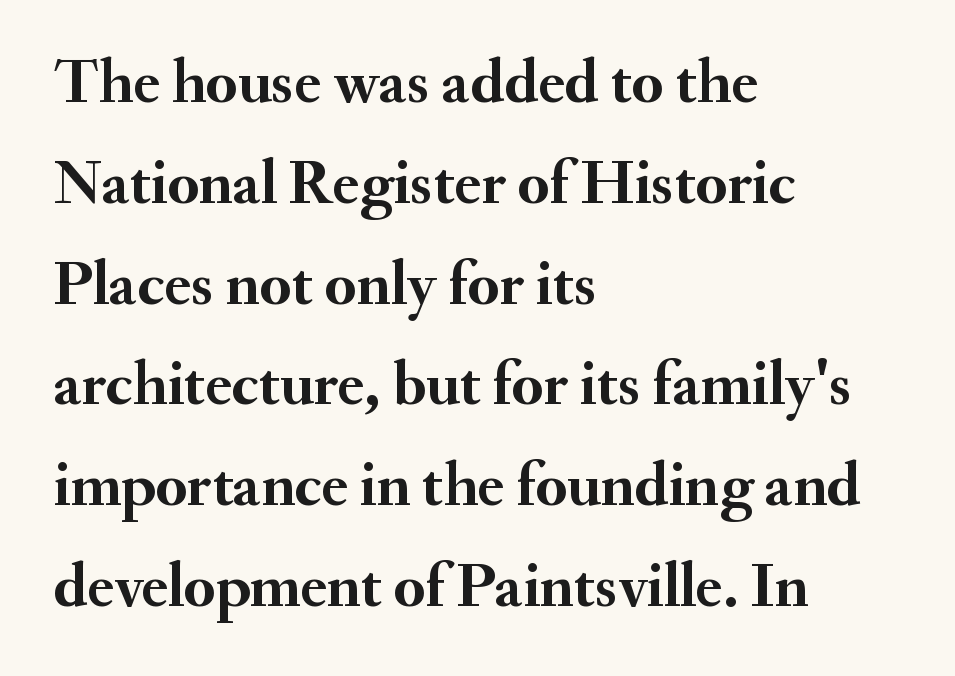
Compared with typical body copy, the letter spacing here is the same. Horizontal bands of white between lines are of average thickness. Proportional: the letters do not fall into vertical columns. Regarding serifs, this sample has them. Students, this is bold: see how much ink each stroke carries. Nobody drew a line under any word here.
